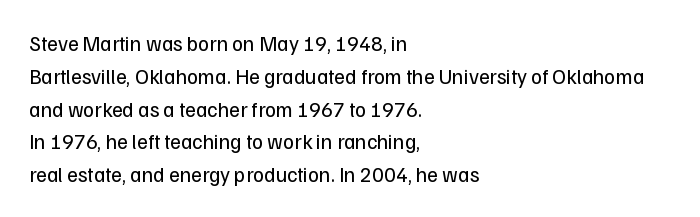
Upright lettering throughout. The rows are spaced the way most documents space them. These lines stack with their left ends in a neat column. The space beneath each line is pristine and unruled. This sample uses plain, unmodified letter spacing. Stem width sits at or under what a default text font uses.
